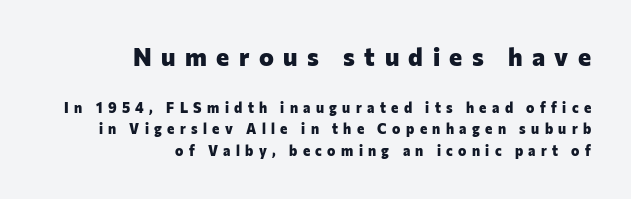
Words appear elongated and porous because spacing is wide. The lines are quadded right. A bare baseline throughout the passage. Baseline-to-baseline distance is the conventional proportion of letter height. Of the two passages, the one on top uses the larger point size.
